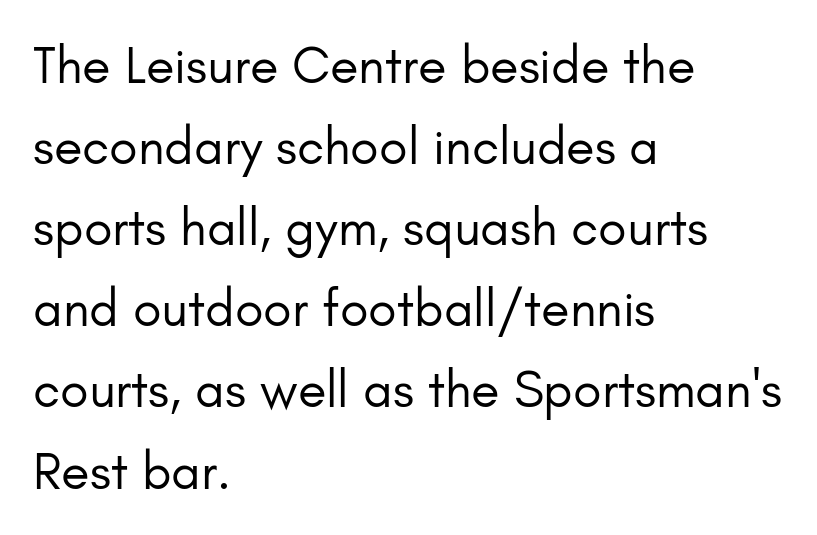
Q: Is the text bold? A: No.
Q: Is the text italic (slanted)? A: No, it is upright.
Q: Is the typeface a serif or a sans-serif typeface? A: Sans-serif.
Q: Is the text underlined? A: No.
Q: How is the paragraph aligned? A: Left-aligned.
Q: Is the spacing between letters normal or unusually wide? A: Normal.
Q: Is the spacing between lines tight, normal or loose? A: Normal.
Q: Width (condensed, normal, or wide)? A: Normal.
Q: Stroke contrast? A: Low.
Q: x-height? A: Small.
Q: Monospaced? A: No.
